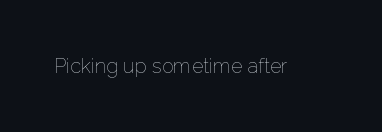
Posture: upright roman. Short note: letters normally spaced. The weight would be labelled regular, book, light, or lighter still. Lines of text with bare space underneath.
